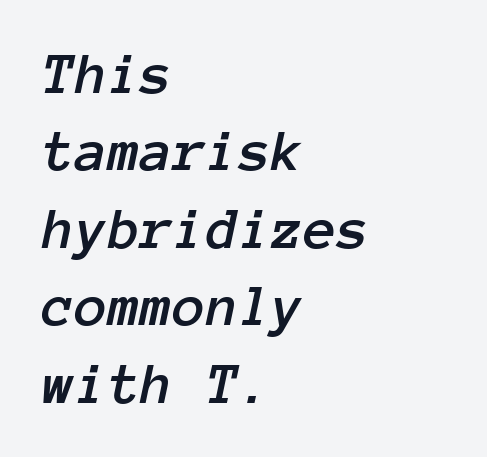
Slant detected: the letters are inclined. Vertical spacing — default. This rendering leaves character spacing at its baseline value. The lines in this sample share a left origin and differ only in where they stop. Fixed-width glyphs throughout — classic coding-font behaviour.
